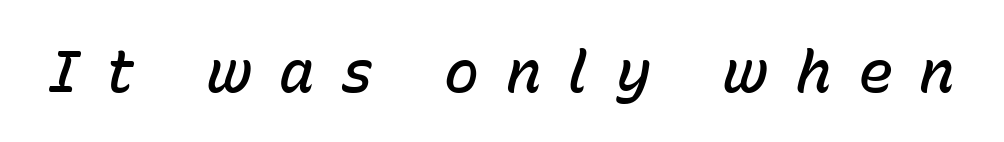
The image shows 59 px semibold type, italic (leaning right); set unusually wide letter spacing (+0.45 em), not underlined; low stroke contrast and a medium x-height.
